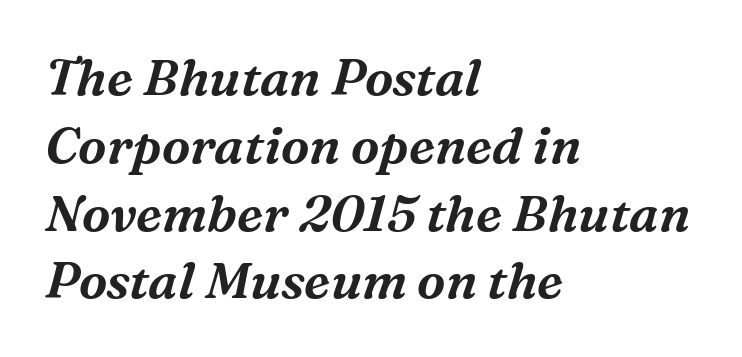
The zone under the glyphs is completely vacant. Typographically, this falls in the serif category. The passage shown has conventional tracking throughout. Whoever set this chose a conventional vertical rhythm. Teacher's note: observe the even left margin — that is flush-left alignment.
